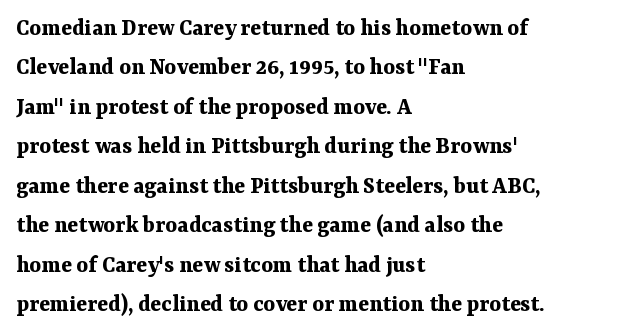
{"italic": "no", "bold": "yes", "underline": "no", "align": "left", "line_spacing": "normal", "line_spacing_ratio": 1.58, "letter_spacing": "normal", "letter_spacing_em": 0.0, "glyph_px": 25}
